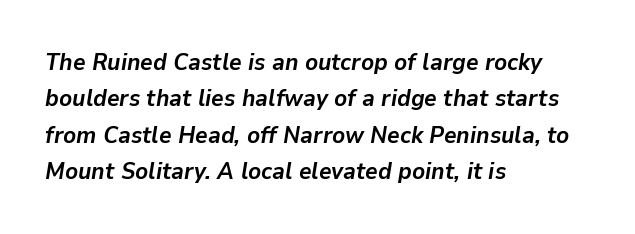
The words here are not underlined. Regular leading. Typeset ragged right — the left edge is the straight one. Heavy, bold letterforms. Posture: slanted. Look at the tracking — it's just the regular setting, nothing added.
